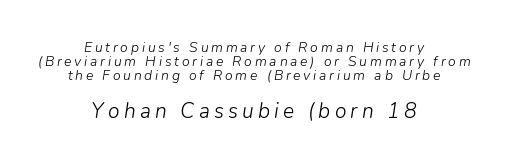
Q: Is the text bold? A: No.
Q: Is the text italic (slanted)? A: Yes, it leans right by about 9 degrees.
Q: Is the text underlined? A: No.
Q: How is the paragraph aligned? A: Centered.
Q: Is the spacing between letters normal or unusually wide? A: Unusually wide.
Q: Is the spacing between lines tight, normal or loose? A: Tight.
Q: Which block of text is set in a larger size, the first (top) or the second (bottom)? A: The second (bottom) one.
